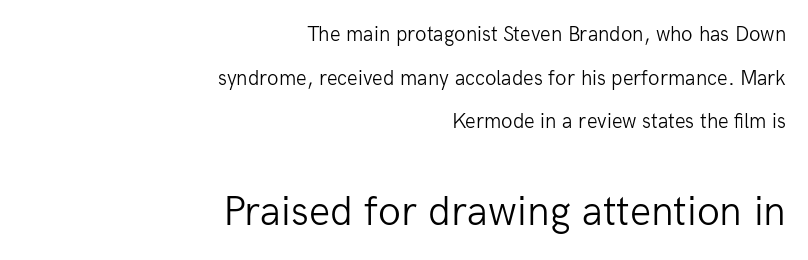
{"serif": "no", "italic": "no", "bold": "no", "weight": "light", "width": "normal", "stroke_contrast": "low", "x_height": "medium", "monospaced": "no", "underline": "no", "align": "right", "line_spacing": "loose", "line_spacing_ratio": 2.08, "letter_spacing": "normal", "letter_spacing_em": 0.0, "larger_block": "second", "size_ratio": 2.0, "glyph_px": 42}
